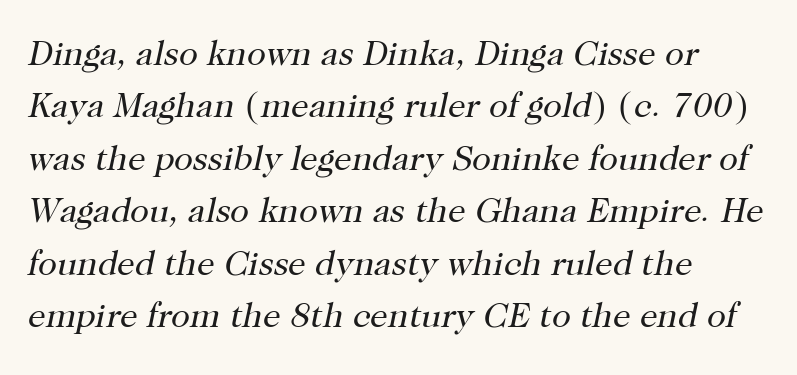
{"serif": "yes", "italic": "yes", "lean": "right", "slant_degrees": 12, "bold": "no", "weight": "regular", "width": "normal", "stroke_contrast": "high", "x_height": "medium", "monospaced": "no", "underline": "no", "align": "left", "line_spacing": "normal", "line_spacing_ratio": 1.5, "letter_spacing": "normal", "letter_spacing_em": 0.0, "glyph_px": 35}
